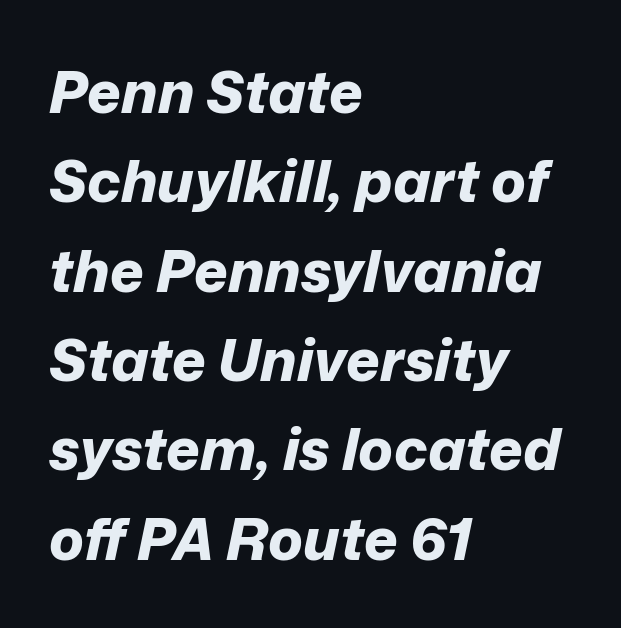
{"italic": "yes", "lean": "right", "slant_degrees": 12, "bold": "yes", "weight": "bold", "width": "normal", "stroke_contrast": "low", "x_height": "medium", "monospaced": "no", "underline": "no", "align": "left", "line_spacing": "normal", "line_spacing_ratio": 1.54, "letter_spacing": "normal", "letter_spacing_em": 0.0, "glyph_px": 58}
